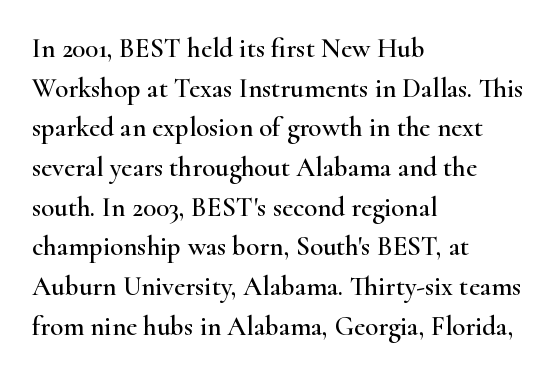
Q: Is the text italic (slanted)? A: No, it is upright.
Q: Is the text underlined? A: No.
Q: How is the paragraph aligned? A: Left-aligned.
Q: Is the spacing between letters normal or unusually wide? A: Normal.
Q: Is the spacing between lines tight, normal or loose? A: Normal.
